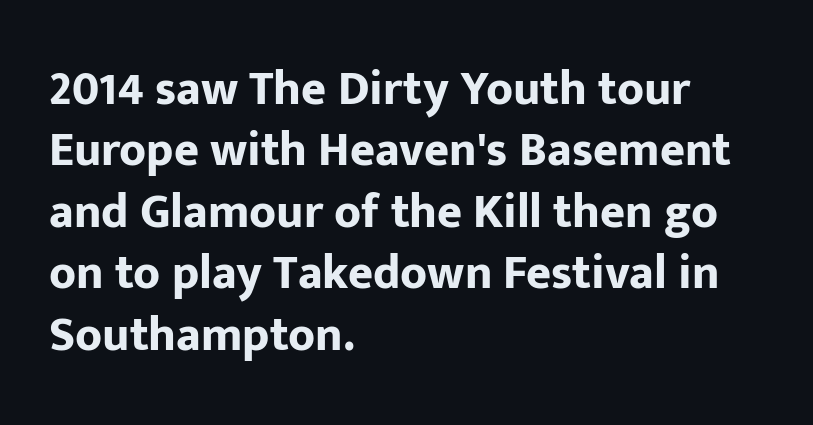
The image shows 48 px bold sans-serif type, upright; set left-aligned, normal line spacing (1.28x), normal letter spacing, not underlined; low stroke contrast and a medium x-height.
